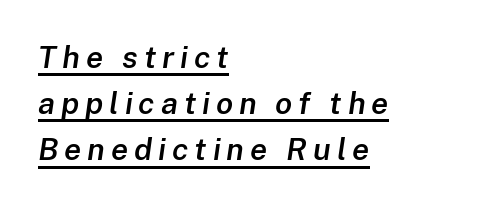
The image shows 31 px semibold type, italic (leaning right); set left-aligned, normal line spacing (1.49x), underlined; low stroke contrast and a medium x-height.
